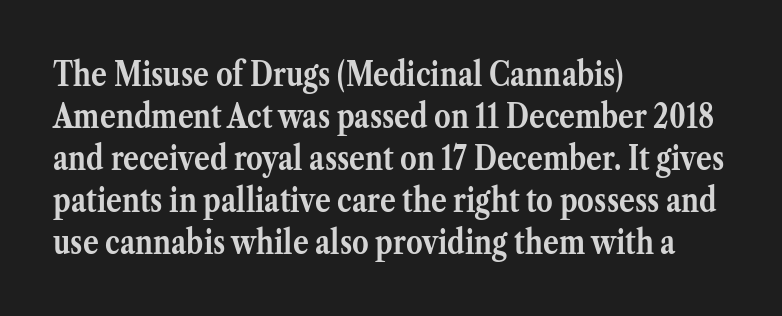
The image shows 33 px semibold serif type, upright; set left-aligned, normal line spacing (1.27x), normal letter spacing, not underlined; medium stroke contrast and a medium x-height.
